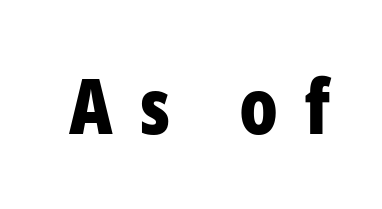
Q: Is the text bold? A: Yes.
Q: Is the text italic (slanted)? A: No, it is upright.
Q: Is the typeface a serif or a sans-serif typeface? A: Sans-serif.
Q: Is the text underlined? A: No.
Q: Is the spacing between letters normal or unusually wide? A: Unusually wide.
Q: Width (condensed, normal, or wide)? A: Condensed.
Q: Stroke contrast? A: Low.
Q: x-height? A: Medium.
Q: Monospaced? A: No.
